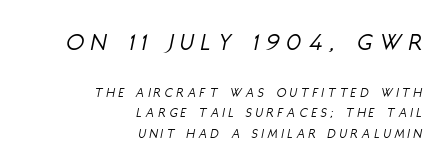
Here the glyphs are tracked loosely, breaking word shapes into spaced letters. This is not heavy type; no bold has been used. The foot of each line stays bare and open. Compared with ordinary roman type, these characters are visibly tilted.
